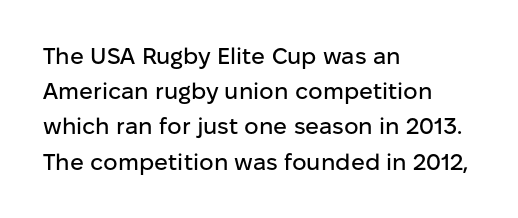
{"italic": "no", "underline": "no", "align": "left", "line_spacing": "normal", "line_spacing_ratio": 1.53, "letter_spacing": "normal", "letter_spacing_em": 0.0, "glyph_px": 23}
